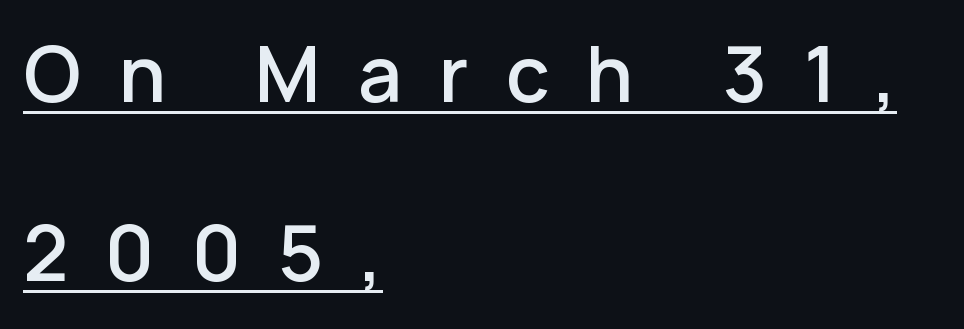
Q: Is the text bold? A: Semi-bold.
Q: Is the text italic (slanted)? A: No, it is upright.
Q: Is the typeface a serif or a sans-serif typeface? A: Sans-serif.
Q: Is the text underlined? A: Yes.
Q: How is the paragraph aligned? A: Left-aligned.
Q: Is the spacing between letters normal or unusually wide? A: Unusually wide.
Q: Is the spacing between lines tight, normal or loose? A: Loose.
Q: Width (condensed, normal, or wide)? A: Normal.
Q: Stroke contrast? A: Low.
Q: x-height? A: Medium.
Q: Monospaced? A: No.
